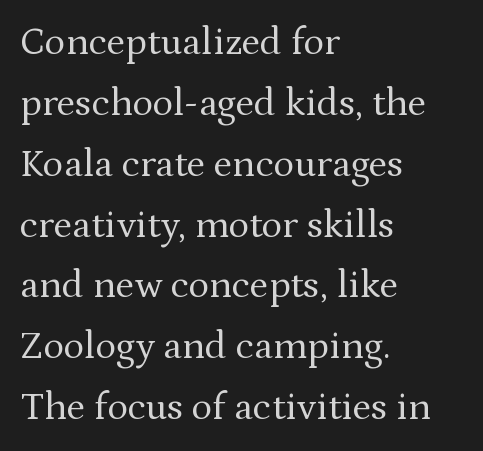
The image shows 39 px regular-weight serif type, upright; set left-aligned, normal line spacing (1.56x), normal letter spacing, not underlined; medium stroke contrast and a medium x-height.
